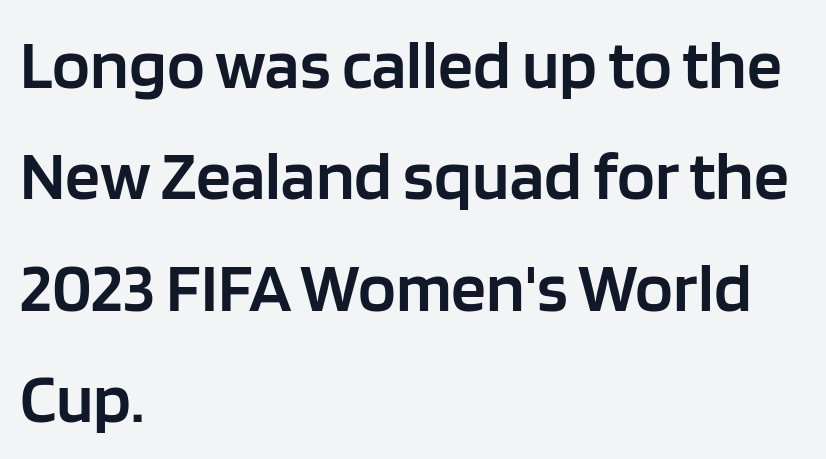
{"serif": "no", "italic": "no", "bold": "semi", "weight": "semibold", "width": "normal", "stroke_contrast": "low", "x_height": "large", "monospaced": "no", "underline": "no", "align": "left", "line_spacing": "normal", "line_spacing_ratio": 1.59, "letter_spacing": "normal", "letter_spacing_em": 0.0, "glyph_px": 70}
